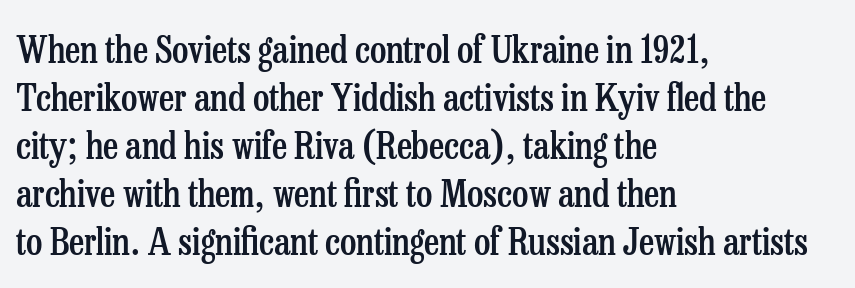
Note the varied advance widths — an 'i' is clearly narrower than an 'm'. Quick note: interline space is typical. Descenders are the only things crossing below the line. A student would call this left alignment; a typographer would say flush left, rag right. Bold? Not quite — semibold, heavier than regular but stopping short. Nope, not italic — everything's standing straight.
